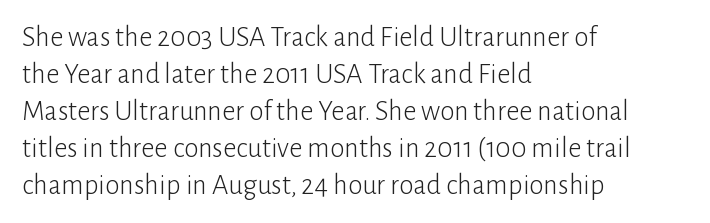
The image shows 29 px light sans-serif type, upright; set left-aligned, normal line spacing (1.28x), normal letter spacing, not underlined; low stroke contrast and a medium x-height.
